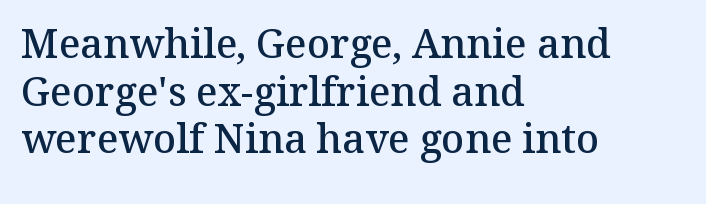
Q: Is the text bold? A: Semi-bold.
Q: Is the text italic (slanted)? A: No, it is upright.
Q: Is the typeface a serif or a sans-serif typeface? A: Serif.
Q: Is the text underlined? A: No.
Q: How is the paragraph aligned? A: Left-aligned.
Q: Is the spacing between letters normal or unusually wide? A: Normal.
Q: Width (condensed, normal, or wide)? A: Normal.
Q: Stroke contrast? A: Medium.
Q: x-height? A: Medium.
Q: Monospaced? A: No.
